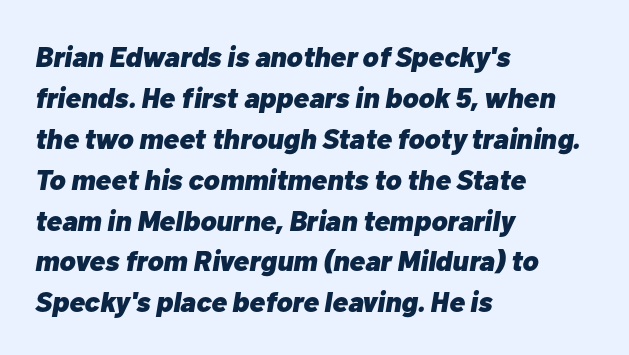
Q: Is the text bold? A: Yes.
Q: Is the text italic (slanted)? A: Yes, it leans right by about 10 degrees.
Q: Is the text underlined? A: No.
Q: How is the paragraph aligned? A: Left-aligned.
Q: Is the spacing between letters normal or unusually wide? A: Normal.
Q: Is the spacing between lines tight, normal or loose? A: Normal.
Q: Width (condensed, normal, or wide)? A: Normal.
Q: Stroke contrast? A: Low.
Q: x-height? A: Medium.
Q: Monospaced? A: No.
